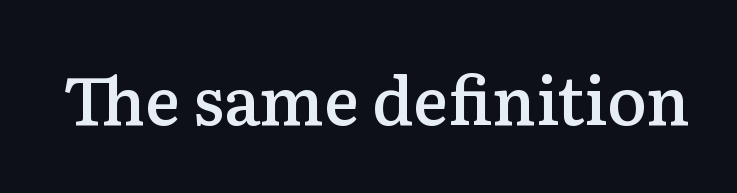
The image shows 66 px semibold serif type, upright; set normal letter spacing, not underlined; low stroke contrast and a medium x-height.
